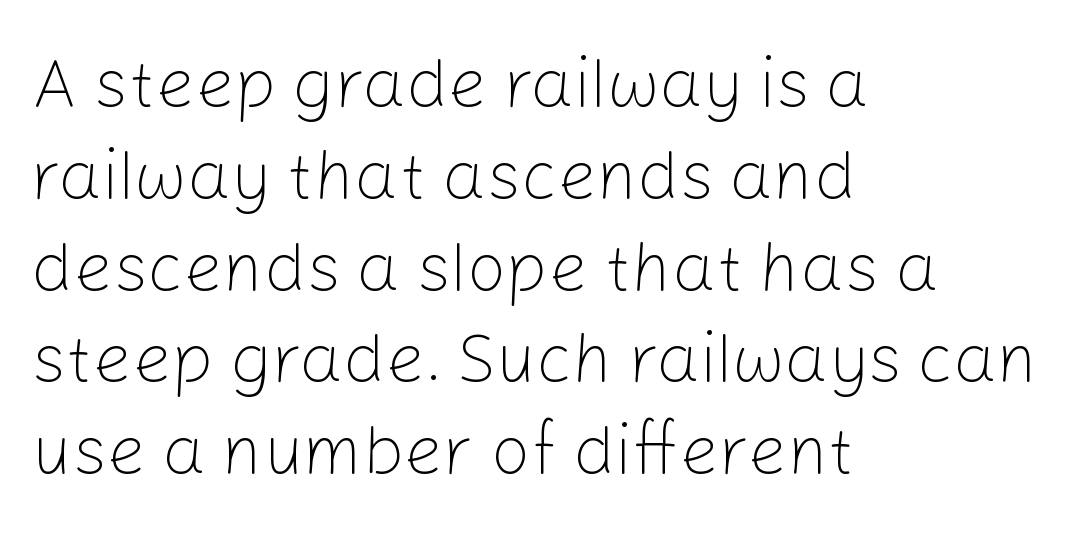
Q: Is the text bold? A: No.
Q: Is the text italic (slanted)? A: No, it is upright.
Q: Is the typeface a serif or a sans-serif typeface? A: Sans-serif.
Q: Is the text underlined? A: No.
Q: How is the paragraph aligned? A: Left-aligned.
Q: Is the spacing between letters normal or unusually wide? A: Normal.
Q: Is the spacing between lines tight, normal or loose? A: Normal.
Q: Width (condensed, normal, or wide)? A: Normal.
Q: Stroke contrast? A: Low.
Q: x-height? A: Medium.
Q: Monospaced? A: No.
